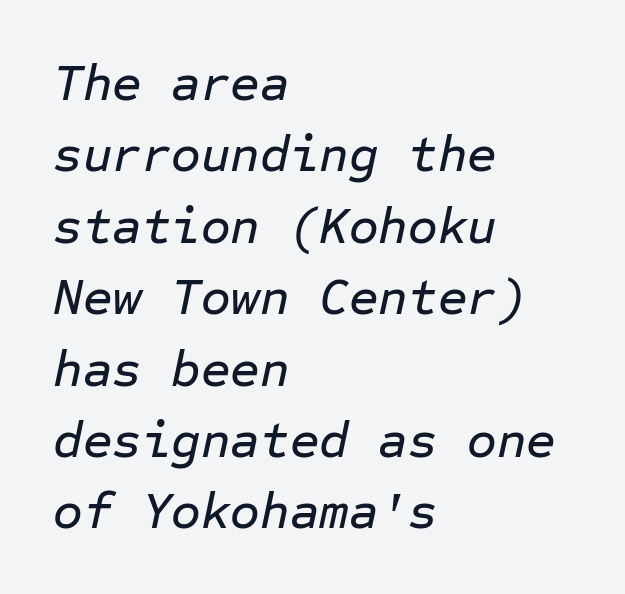
Where is the straight margin? On the left. Short note: letters normally spaced. Is this a fixed-width face? Yes — each glyph sits in an identical cell. The passage shown leans; its letterforms are oblique. The area under the type is left untouched. Does the leading feel generous? No, just average.
